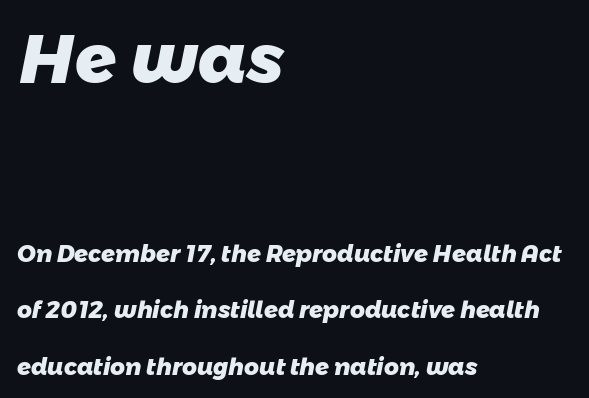
The image shows 68 px heavy sans-serif type; set left-aligned, loose line spacing (2.46x), normal letter spacing, not underlined; the first (top) block is 2.96x larger; low stroke contrast and a medium x-height.
